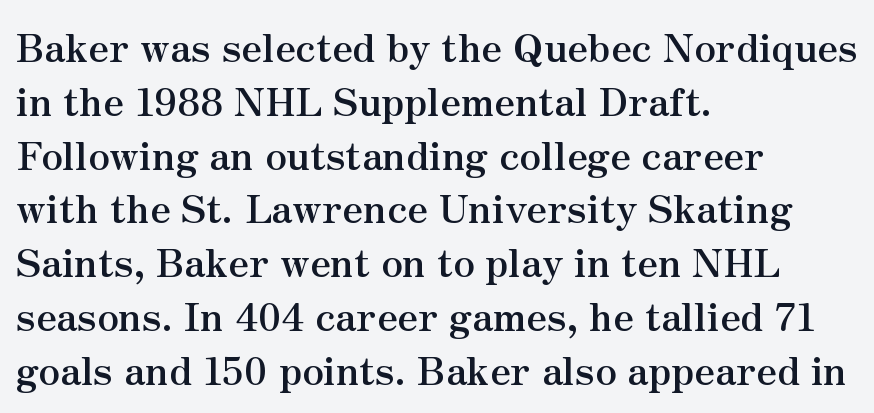
{"serif": "yes", "italic": "no", "bold": "yes", "weight": "semibold", "width": "normal", "stroke_contrast": "medium", "x_height": "small", "monospaced": "no", "underline": "no", "align": "left", "line_spacing": "normal", "line_spacing_ratio": 1.38, "letter_spacing": "normal", "letter_spacing_em": 0.0, "glyph_px": 39}
